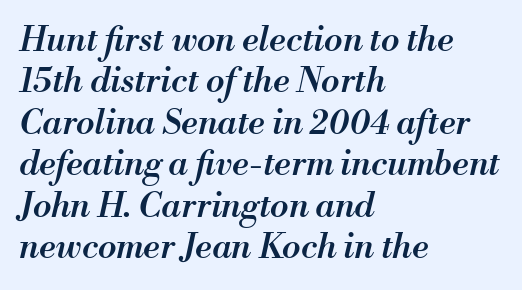
The image shows 34 px semibold type, italic (leaning right); set left-aligned, line spacing 1.22x, normal letter spacing, not underlined; medium stroke contrast and a small x-height.
